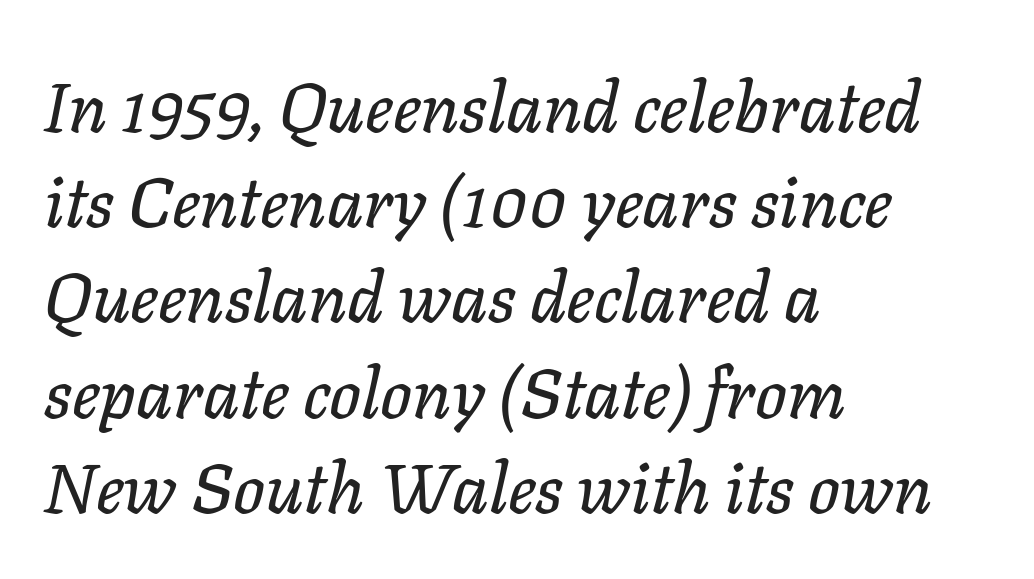
{"italic": "yes", "lean": "right", "slant_degrees": 11, "width": "normal", "stroke_contrast": "low", "x_height": "medium", "monospaced": "no", "underline": "no", "align": "left", "line_spacing": "normal", "line_spacing_ratio": 1.36, "letter_spacing": "normal", "letter_spacing_em": 0.0, "glyph_px": 70}
